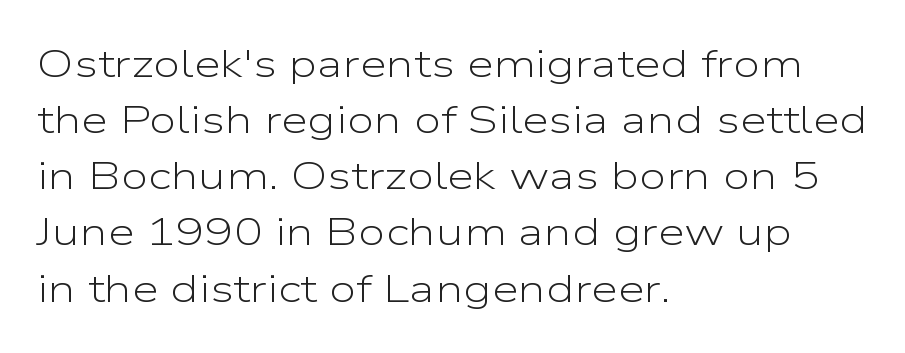
Q: Is the text bold? A: No.
Q: Is the text italic (slanted)? A: No, it is upright.
Q: Is the typeface a serif or a sans-serif typeface? A: Sans-serif.
Q: Is the text underlined? A: No.
Q: How is the paragraph aligned? A: Left-aligned.
Q: Is the spacing between letters normal or unusually wide? A: Normal.
Q: Is the spacing between lines tight, normal or loose? A: Normal.
Q: Width (condensed, normal, or wide)? A: Wide.
Q: Stroke contrast? A: Low.
Q: x-height? A: Medium.
Q: Monospaced? A: No.
